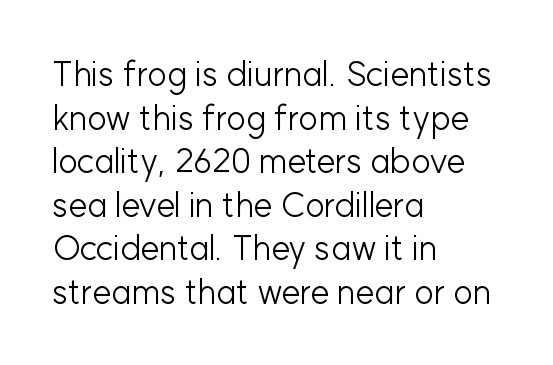
Q: Is the text bold? A: No.
Q: Is the text italic (slanted)? A: No, it is upright.
Q: Is the typeface a serif or a sans-serif typeface? A: Sans-serif.
Q: Is the text underlined? A: No.
Q: How is the paragraph aligned? A: Left-aligned.
Q: Is the spacing between letters normal or unusually wide? A: Normal.
Q: Is the spacing between lines tight, normal or loose? A: Normal.
Q: Width (condensed, normal, or wide)? A: Normal.
Q: Stroke contrast? A: Low.
Q: x-height? A: Medium.
Q: Monospaced? A: No.
